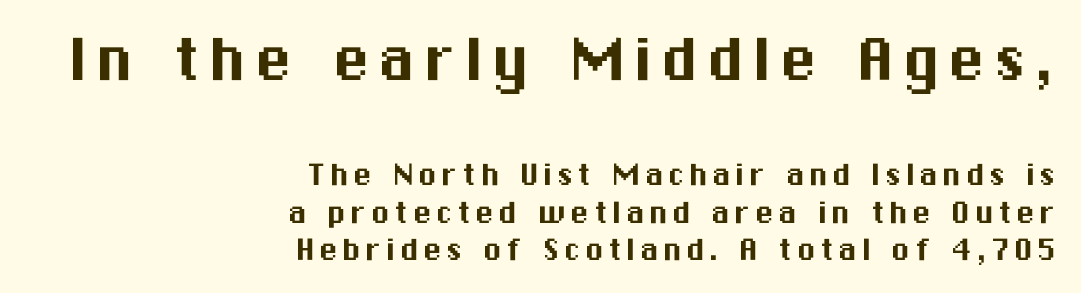
Reading down the column, the eye jumps only a short way to each next line. Line endings align vertically; line beginnings do not. You get the large type first, then a drop to smaller type. Font category for this specimen: sans-serif. The letters advance in unequal steps, a hallmark of proportional type. You can tell it's not italic because the verticals are truly vertical.
